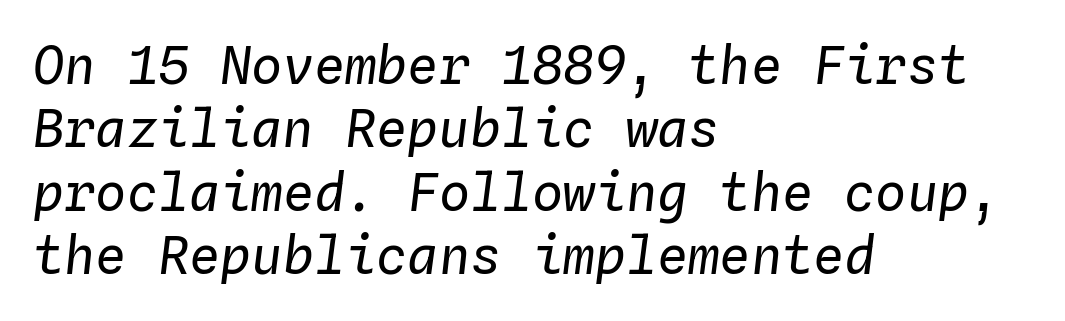
The image shows 52 px regular-weight type, italic (leaning right), monospaced; set left-aligned, line spacing 1.22x, normal letter spacing, not underlined; low stroke contrast and a medium x-height.
